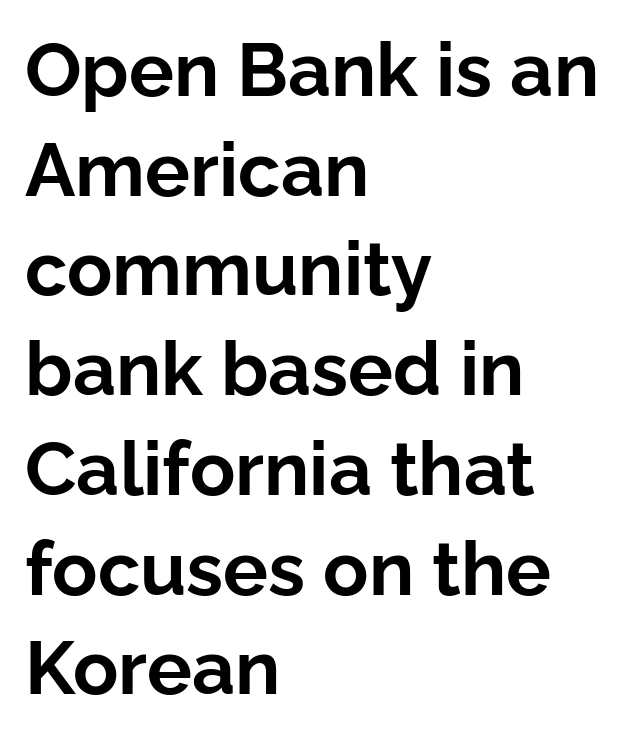
The image shows 75 px bold sans-serif type, upright; set left-aligned, normal line spacing (1.33x), normal letter spacing, not underlined; low stroke contrast and a medium x-height.
